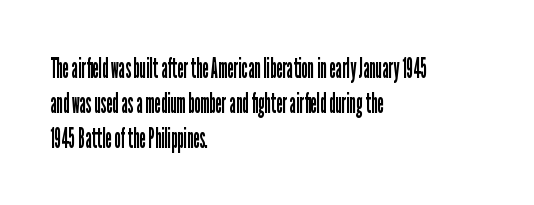
Glyph-to-glyph distance matches everyday printed text. Anything drawn beneath the words? Only blank space. Note the varied advance widths — an 'i' is clearly narrower than an 'm'. The type sits square on the baseline with zero lean. The block of text has a typical density, with ordinary space between rows.
